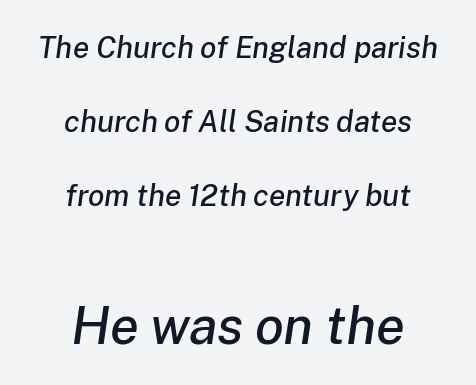
The image shows 53 px text type, italic (leaning right); set centered, loose line spacing (2.46x), normal letter spacing, not underlined; the second (bottom) block is 1.77x larger; low stroke contrast and a medium x-height.
